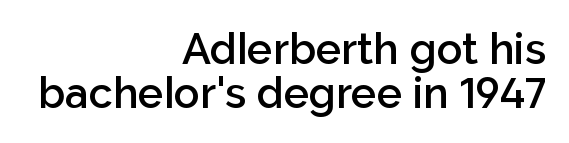
The image shows 43 px semibold sans-serif type, upright; set right-aligned, tight line spacing (1.03x), normal letter spacing, not underlined; low stroke contrast and a medium x-height.
